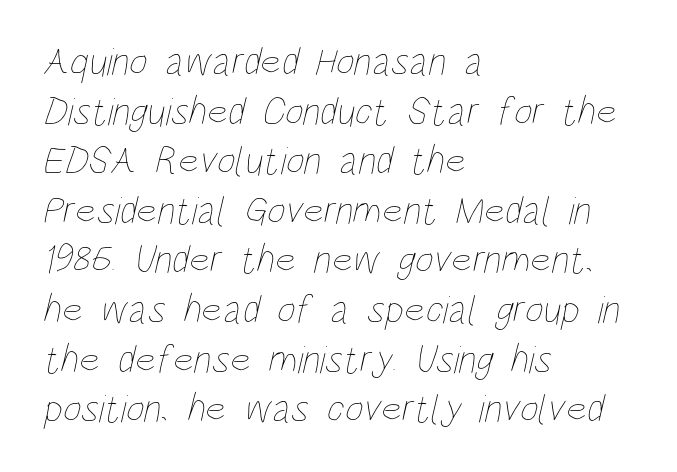
{"bold": "no", "weight": "thin", "width": "condensed", "stroke_contrast": "low", "x_height": "large", "monospaced": "no", "underline": "no", "align": "left", "line_spacing_ratio": 1.24, "letter_spacing": "normal", "letter_spacing_em": 0.0, "glyph_px": 40}
